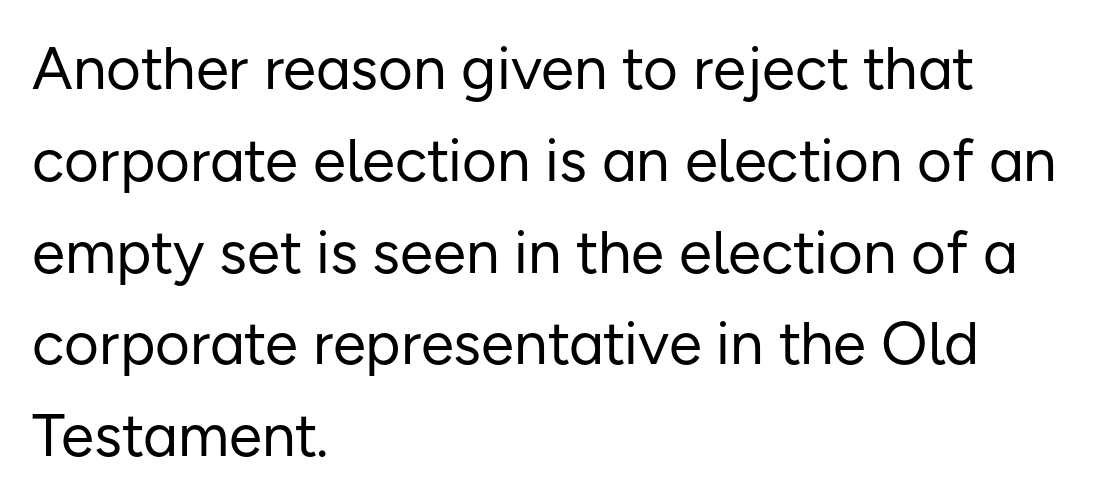
The face used here is proportionally spaced, like ordinary book or web type. Any mark beneath the type? The region is blank. Style check: upright. Unbolded letterforms with no extra heft.
